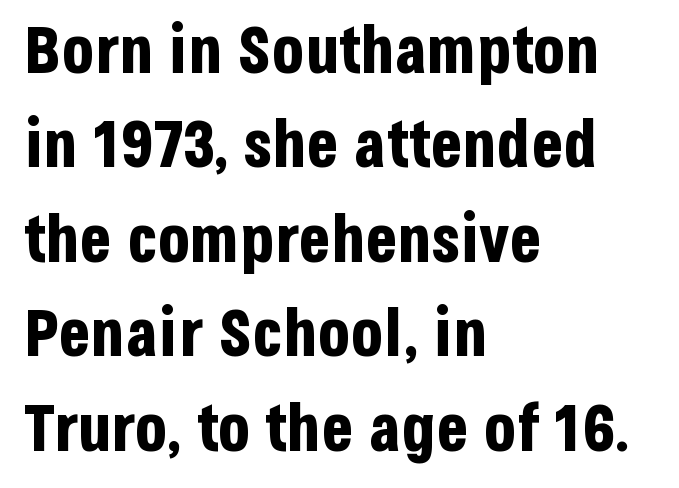
The image shows 66 px bold, condensed sans-serif type, upright; set left-aligned, normal line spacing (1.43x), normal letter spacing, not underlined; low stroke contrast and a large x-height.
